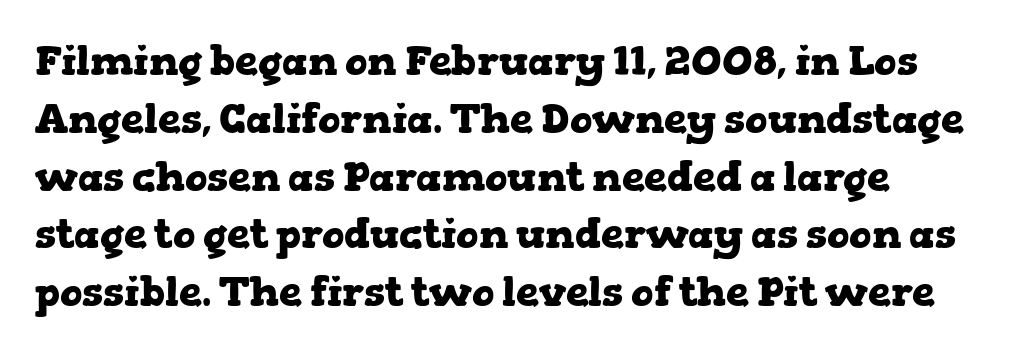
{"serif": "yes", "italic": "no", "bold": "yes", "weight": "heavy", "width": "wide", "stroke_contrast": "low", "x_height": "medium", "monospaced": "no", "underline": "no", "align": "left", "line_spacing": "normal", "line_spacing_ratio": 1.41, "letter_spacing": "normal", "letter_spacing_em": 0.0, "glyph_px": 41}
